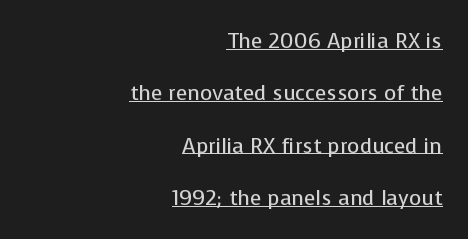
Q: Is the text bold? A: No.
Q: Is the text italic (slanted)? A: No, it is upright.
Q: Is the text underlined? A: Yes.
Q: How is the paragraph aligned? A: Right-aligned.
Q: Is the spacing between letters normal or unusually wide? A: Normal.
Q: Is the spacing between lines tight, normal or loose? A: Loose.
